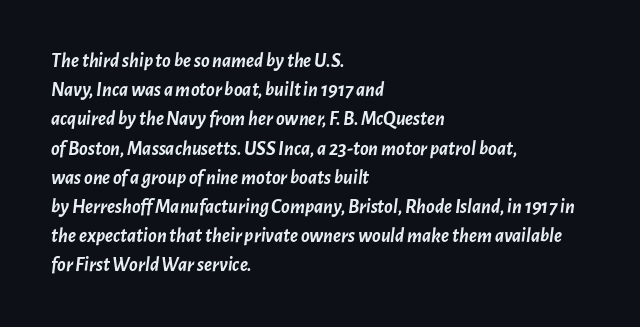
The image shows 20 px bold type, italic (leaning right); set left-aligned, normal line spacing (1.46x), normal letter spacing, not underlined.
